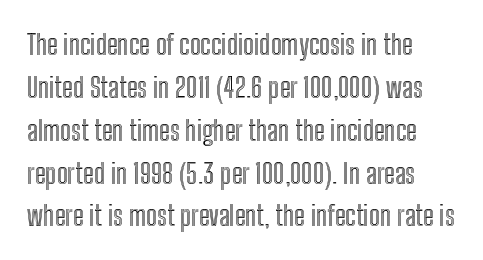
{"italic": "no", "width": "condensed", "x_height": "medium", "monospaced": "no", "underline": "no", "align": "left", "line_spacing": "normal", "line_spacing_ratio": 1.53, "letter_spacing": "normal", "letter_spacing_em": 0.0, "glyph_px": 28}
